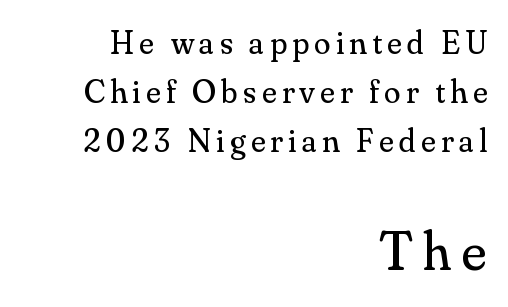
{"serif": "yes", "italic": "no", "bold": "no", "weight": "regular", "width": "normal", "stroke_contrast": "medium", "x_height": "small", "monospaced": "no", "underline": "no", "align": "right", "line_spacing": "normal", "line_spacing_ratio": 1.49, "larger_block": "second", "size_ratio": 1.73, "glyph_px": 57}
